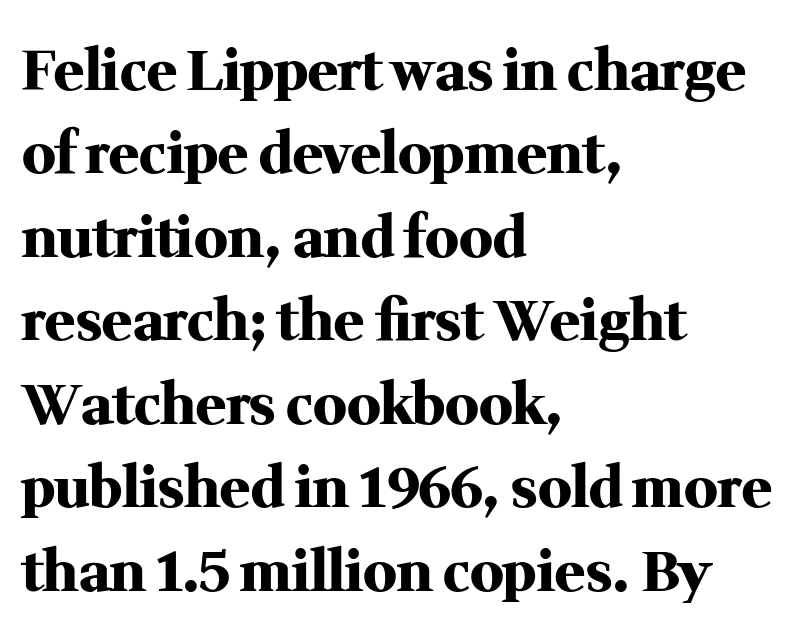
Q: Is the text bold? A: Yes.
Q: Is the text italic (slanted)? A: No, it is upright.
Q: Is the typeface a serif or a sans-serif typeface? A: Serif.
Q: Is the text underlined? A: No.
Q: How is the paragraph aligned? A: Left-aligned.
Q: Is the spacing between letters normal or unusually wide? A: Normal.
Q: Is the spacing between lines tight, normal or loose? A: Normal.
Q: Width (condensed, normal, or wide)? A: Normal.
Q: Stroke contrast? A: Medium.
Q: x-height? A: Medium.
Q: Monospaced? A: No.
